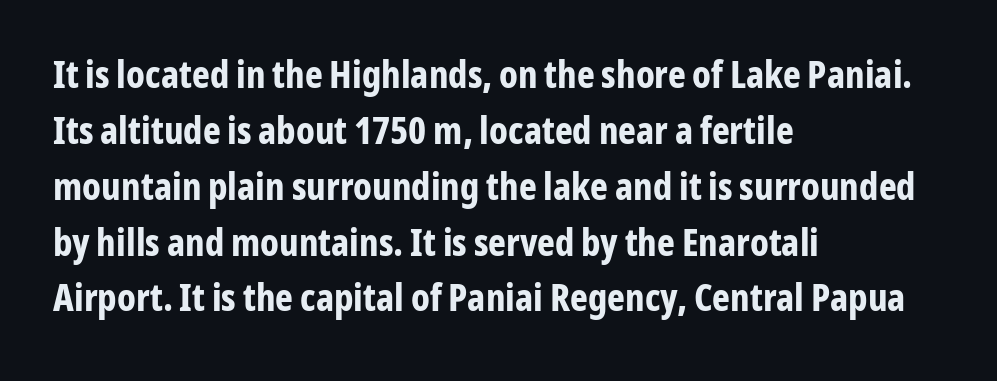
No word sits above an underline. There is no visible air inserted between adjacent glyphs. Italic? Not at all — the glyphs are vertical. Set as a true bold cut, around the 700 mark.
